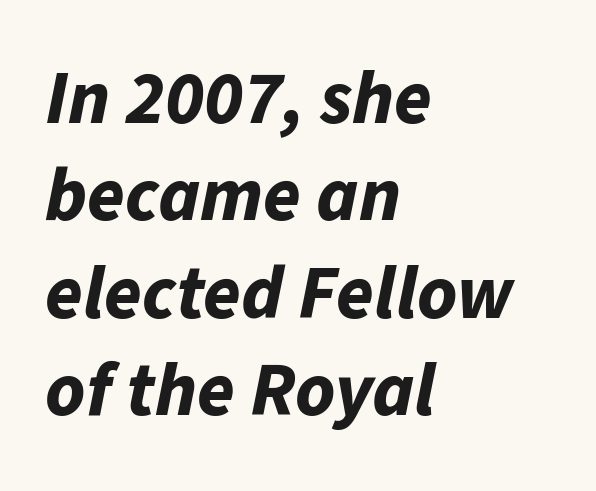
Q: Is the text bold? A: Yes.
Q: Is the text italic (slanted)? A: Yes, it leans right by about 11 degrees.
Q: Is the text underlined? A: No.
Q: How is the paragraph aligned? A: Left-aligned.
Q: Is the spacing between letters normal or unusually wide? A: Normal.
Q: Is the spacing between lines tight, normal or loose? A: Normal.
Q: Width (condensed, normal, or wide)? A: Normal.
Q: Stroke contrast? A: Low.
Q: x-height? A: Medium.
Q: Monospaced? A: No.
